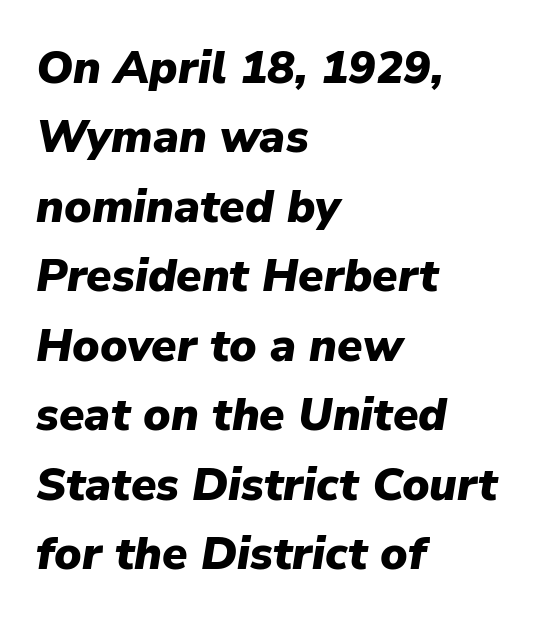
{"italic": "yes", "lean": "right", "slant_degrees": 9, "bold": "yes", "weight": "heavy", "width": "normal", "stroke_contrast": "low", "x_height": "medium", "monospaced": "no", "underline": "no", "align": "left", "line_spacing": "normal", "line_spacing_ratio": 1.51, "letter_spacing": "normal", "letter_spacing_em": 0.0, "glyph_px": 46}
